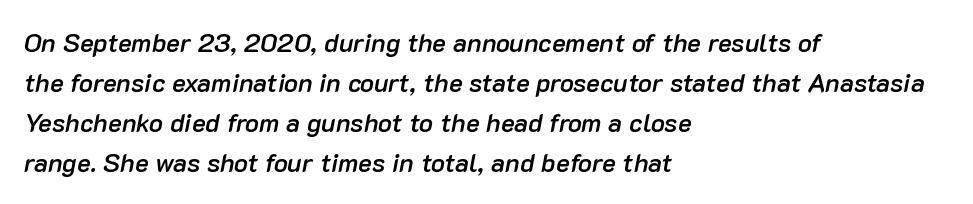
Nobody touched the tracking dial on this one. Look at the stroke-to-counter ratio: somewhat heavy, a semibold. The glyphs look as if they've been sheared to an angle. This sample keeps an unexceptional amount of space between lines. Plain, unruled lines of type. Left-aligned paragraph, ragged on the right.
